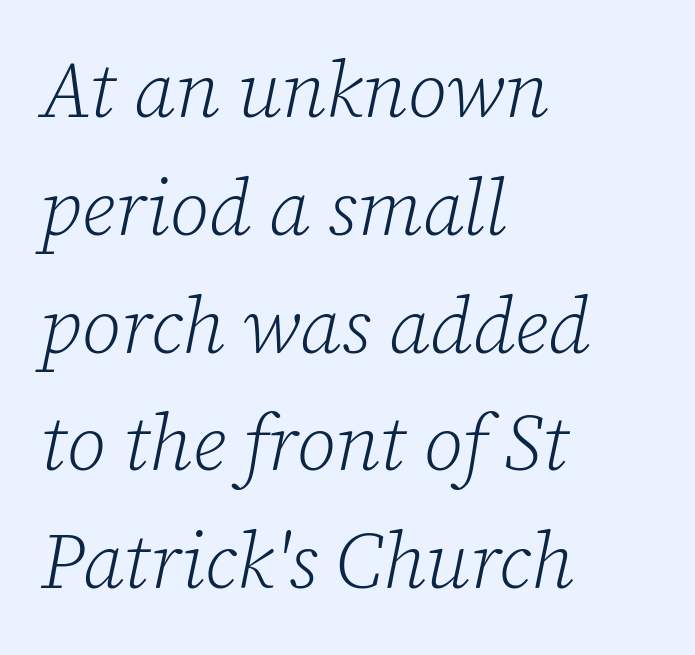
{"serif": "yes", "italic": "yes", "lean": "right", "slant_degrees": 12, "bold": "no", "weight": "light", "width": "normal", "stroke_contrast": "low", "x_height": "medium", "monospaced": "no", "underline": "no", "align": "left", "line_spacing": "normal", "line_spacing_ratio": 1.51, "letter_spacing": "normal", "letter_spacing_em": 0.0, "glyph_px": 78}
